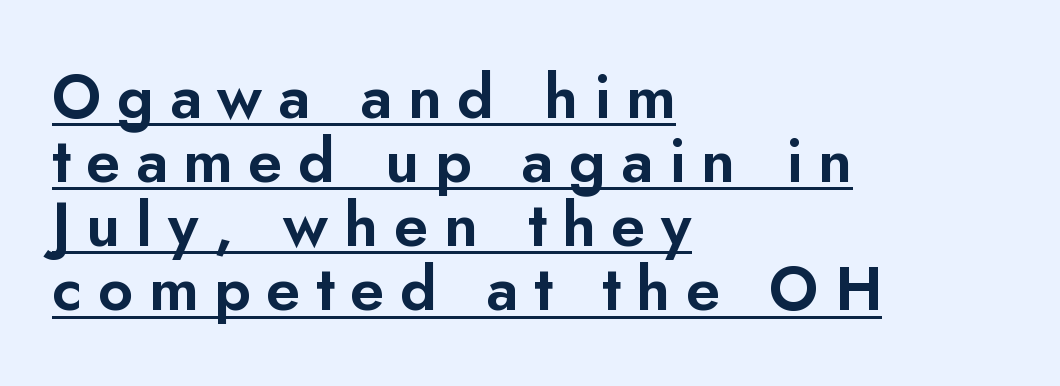
Think of a printed novel: that variable character pitch is what you see here. No italicization has been applied; the sample stays upright. Teacher's note: observe the even left margin — that is flush-left alignment. How are the letters spaced? Widely, with obvious added tracking. This is sans-serif lettering, the kind often seen on screens and signage. What decoration does the sample have? An underline.
